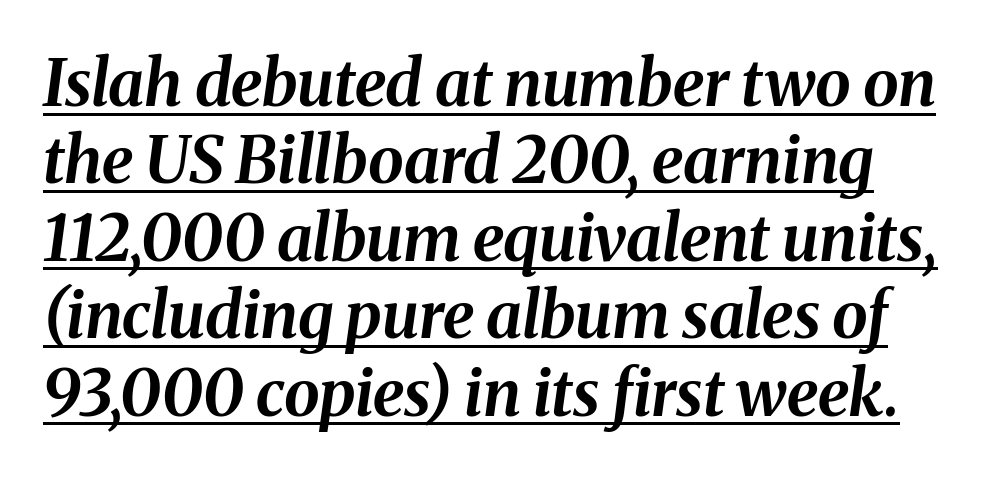
Q: Is the text bold? A: Yes.
Q: Is the text italic (slanted)? A: Yes, it leans right by about 8 degrees.
Q: Is the text underlined? A: Yes.
Q: Is the spacing between letters normal or unusually wide? A: Normal.
Q: Width (condensed, normal, or wide)? A: Normal.
Q: Stroke contrast? A: Medium.
Q: x-height? A: Medium.
Q: Monospaced? A: No.
